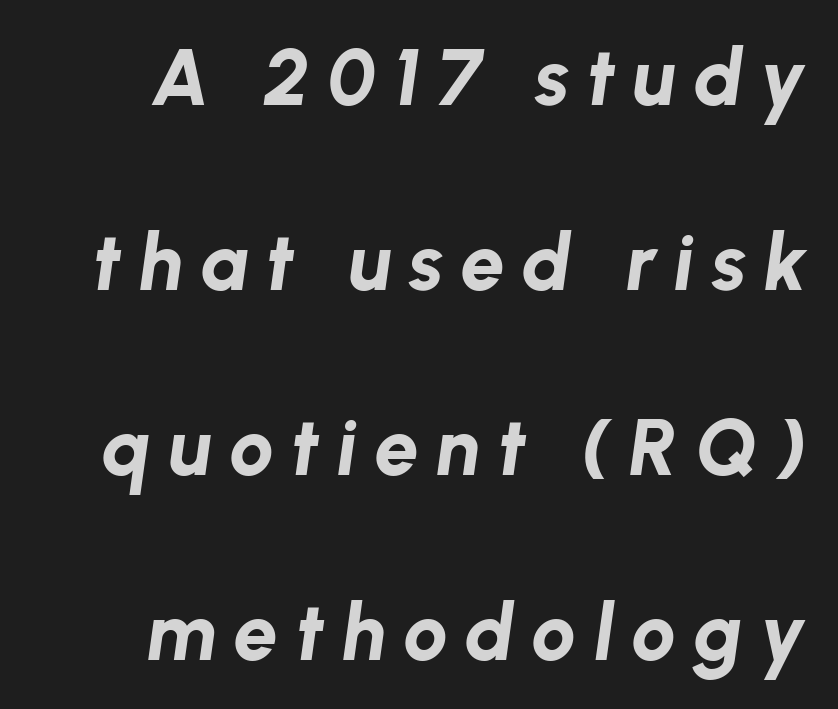
Q: Is the text bold? A: Yes.
Q: Is the text italic (slanted)? A: Yes, it leans right by about 8 degrees.
Q: Is the text underlined? A: No.
Q: How is the paragraph aligned? A: Right-aligned.
Q: Is the spacing between letters normal or unusually wide? A: Unusually wide.
Q: Is the spacing between lines tight, normal or loose? A: Loose.
Q: Width (condensed, normal, or wide)? A: Normal.
Q: Stroke contrast? A: Low.
Q: x-height? A: Medium.
Q: Monospaced? A: No.
